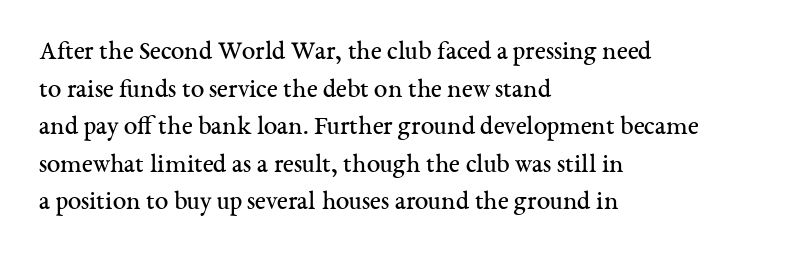
The image shows 27 px text type, upright; set left-aligned, normal line spacing (1.39x), normal letter spacing, not underlined.
